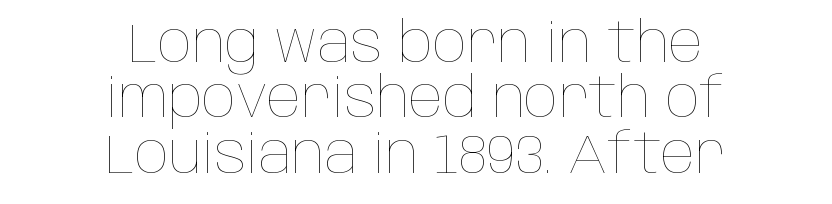
The image shows 56 px thin, condensed type, upright; set centered, tight line spacing (0.99x), normal letter spacing, not underlined; low stroke contrast and a large x-height.
